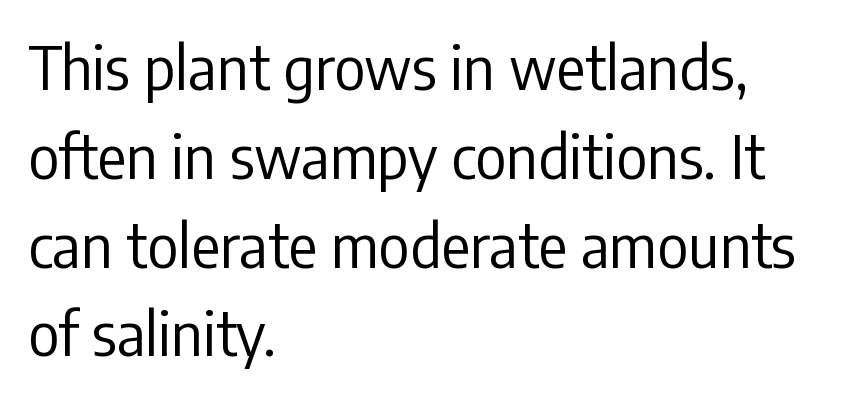
{"serif": "no", "italic": "no", "bold": "no", "weight": "regular", "width": "condensed", "stroke_contrast": "low", "x_height": "medium", "monospaced": "no", "underline": "no", "align": "left", "line_spacing": "normal", "line_spacing_ratio": 1.48, "letter_spacing": "normal", "letter_spacing_em": 0.0, "glyph_px": 60}
